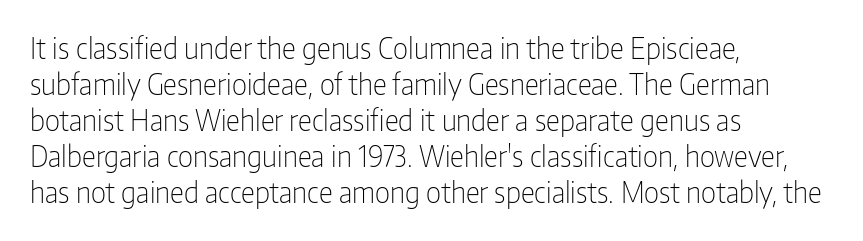
{"serif": "no", "italic": "no", "bold": "no", "weight": "light", "width": "condensed", "stroke_contrast": "low", "x_height": "medium", "monospaced": "no", "underline": "no", "align": "left", "line_spacing": "normal", "line_spacing_ratio": 1.29, "letter_spacing": "normal", "letter_spacing_em": 0.0, "glyph_px": 28}
